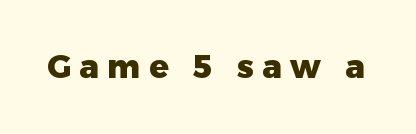
The image shows 32 px heavy sans-serif type, upright; set unusually wide letter spacing (+0.27 em), not underlined; low stroke contrast and a medium x-height.
